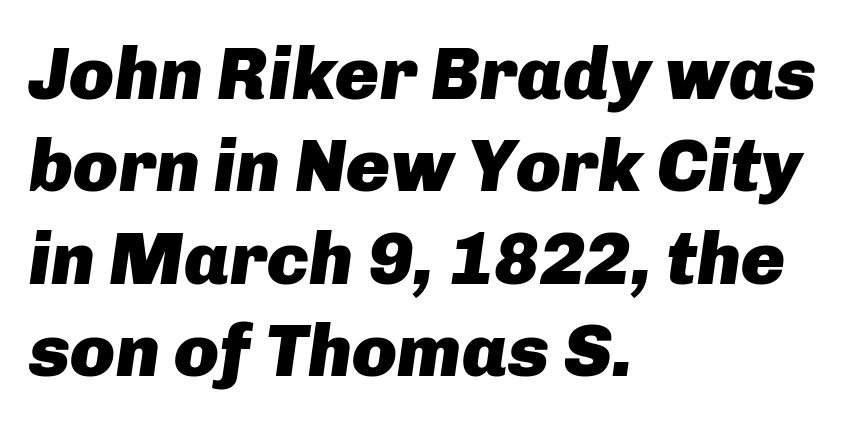
{"italic": "yes", "lean": "right", "slant_degrees": 8, "bold": "yes", "weight": "heavy", "width": "normal", "stroke_contrast": "low", "x_height": "medium", "monospaced": "no", "underline": "no", "align": "left", "line_spacing": "normal", "line_spacing_ratio": 1.25, "letter_spacing": "normal", "letter_spacing_em": 0.0, "glyph_px": 74}
